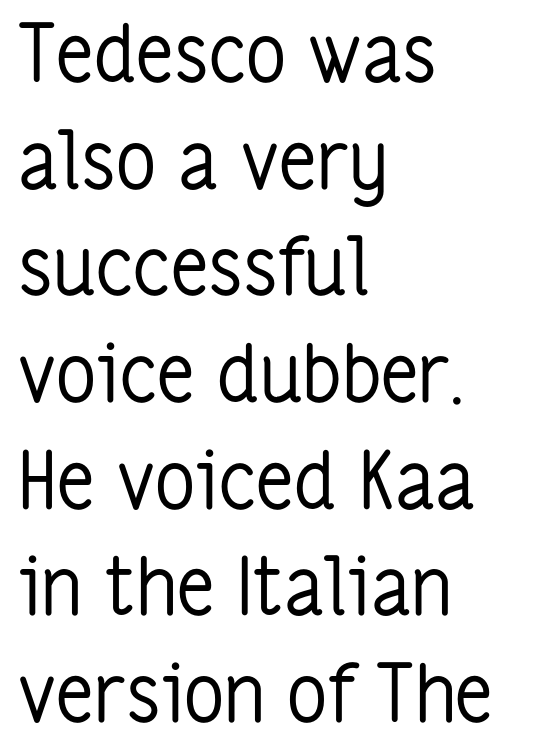
{"serif": "no", "italic": "no", "bold": "no", "weight": "regular", "width": "condensed", "stroke_contrast": "low", "x_height": "medium", "monospaced": "no", "underline": "no", "align": "left", "line_spacing": "normal", "line_spacing_ratio": 1.35, "letter_spacing": "normal", "letter_spacing_em": 0.0, "glyph_px": 79}
